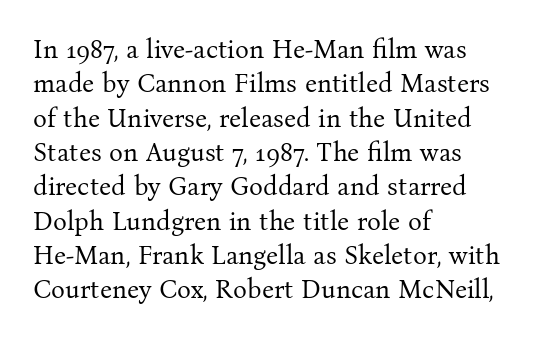
The image shows 26 px text type, upright; set left-aligned, normal line spacing (1.32x), normal letter spacing, not underlined.
